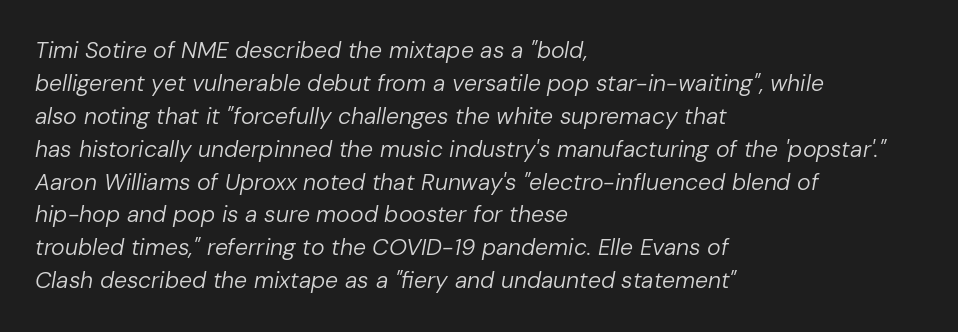
{"italic": "yes", "lean": "right", "slant_degrees": 10, "bold": "no", "underline": "no", "align": "left", "line_spacing": "normal", "line_spacing_ratio": 1.43, "letter_spacing": "normal", "letter_spacing_em": 0.0, "glyph_px": 23}
